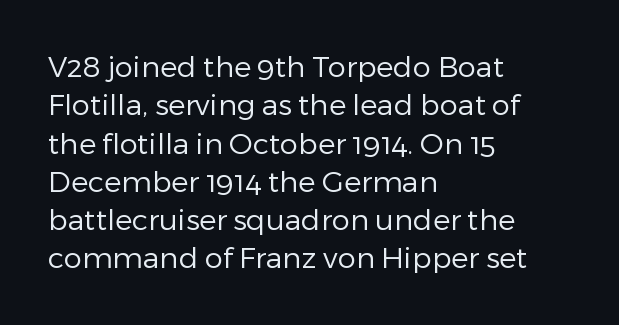
The image shows 29 px regular-weight sans-serif type, upright; set left-aligned, normal line spacing (1.32x), normal letter spacing, not underlined; low stroke contrast and a medium x-height.
